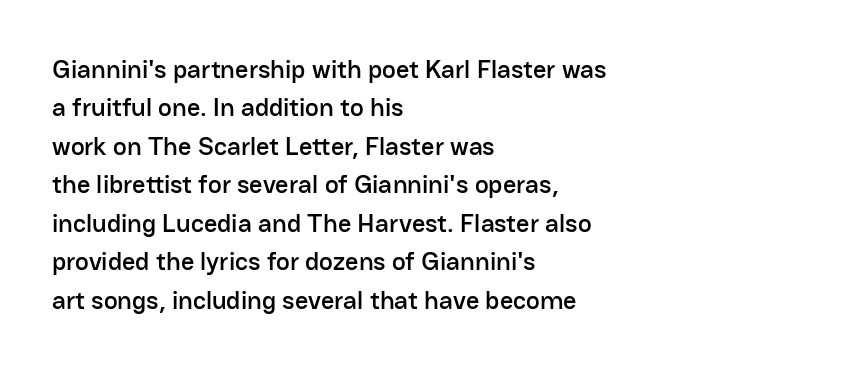
Q: Is the text italic (slanted)? A: No, it is upright.
Q: Is the text underlined? A: No.
Q: How is the paragraph aligned? A: Left-aligned.
Q: Is the spacing between letters normal or unusually wide? A: Normal.
Q: Is the spacing between lines tight, normal or loose? A: Normal.
